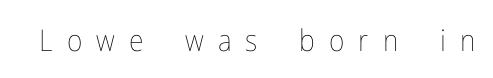
Q: Is the text bold? A: No.
Q: Is the text italic (slanted)? A: No, it is upright.
Q: Is the text underlined? A: No.
Q: Is the spacing between letters normal or unusually wide? A: Unusually wide.
Q: Width (condensed, normal, or wide)? A: Condensed.
Q: Stroke contrast? A: Low.
Q: x-height? A: Medium.
Q: Monospaced? A: No.
